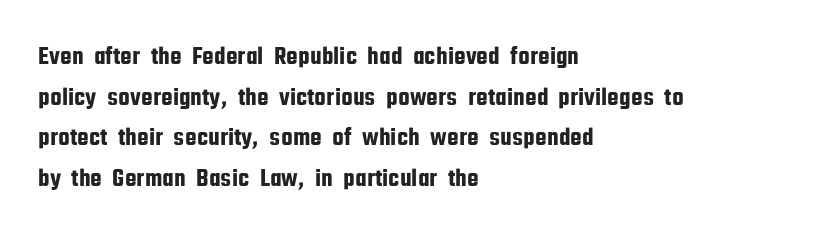
{"italic": "no", "underline": "no", "align": "left", "line_spacing": "normal", "line_spacing_ratio": 1.56, "letter_spacing": "normal", "letter_spacing_em": 0.0, "glyph_px": 26}
